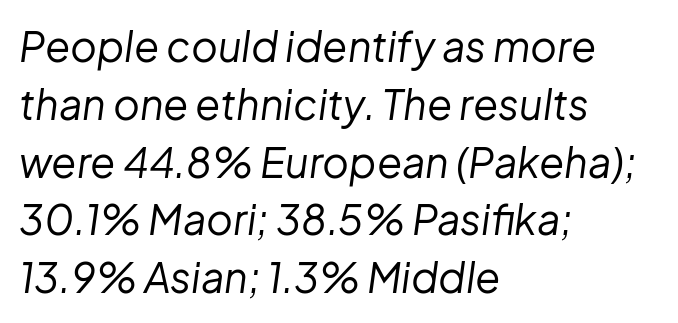
The image shows 41 px regular-weight type, italic (leaning right); set left-aligned, normal line spacing (1.41x), normal letter spacing, not underlined; low stroke contrast and a medium x-height.
